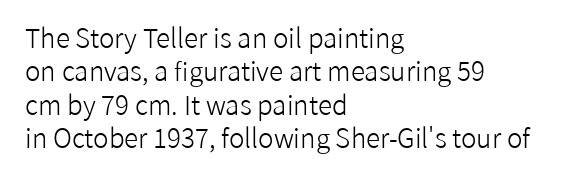
Compared with typical paragraphs, the rows here are spaced about the same. The letters stand straight up with perfectly vertical stems. Short and long lines alike share a common starting point at left. Is the stroke heavy? The answer is a plain regular-or-lighter. In terms of letterspacing, this is plain default setting. Just letters on the line, the space beneath them empty.
